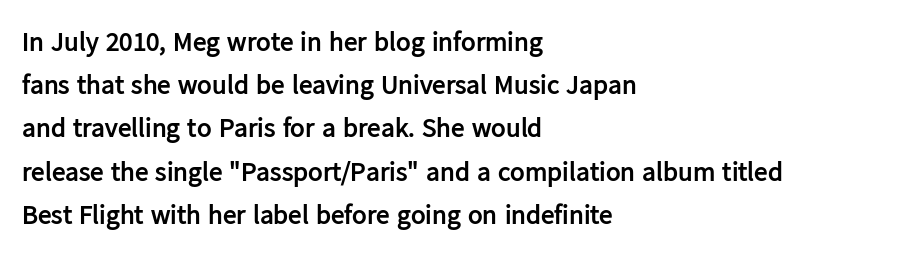
{"italic": "no", "bold": "yes", "underline": "no", "align": "left", "line_spacing": "normal", "line_spacing_ratio": 1.6, "letter_spacing": "normal", "letter_spacing_em": 0.0, "glyph_px": 27}
